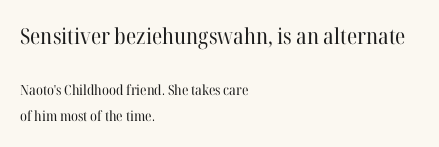
{"italic": "no", "bold": "no", "underline": "no", "align": "left", "line_spacing": "loose", "line_spacing_ratio": 1.91, "letter_spacing": "normal", "letter_spacing_em": 0.0, "larger_block": "first", "size_ratio": 1.57, "glyph_px": 22}
